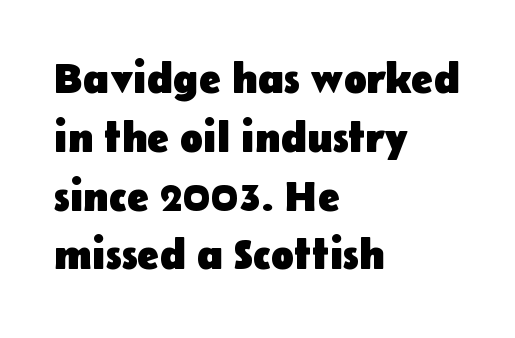
Think of a printed novel: that variable character pitch is what you see here. Vertically, the passage feels balanced, rows spaced as you'd expect. Pretty heavy lettering here — definitely bold. Tracking value appears to be zero — textbook default spacing. Beneath every word, the page is bare. The ragged edge is on the right, which tells us the setting is flush left.
